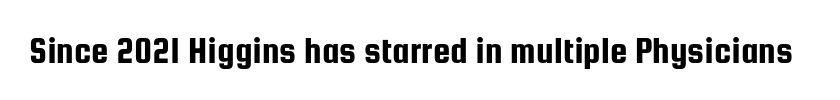
Q: Is the text italic (slanted)? A: No, it is upright.
Q: Is the typeface a serif or a sans-serif typeface? A: Sans-serif.
Q: Is the text underlined? A: No.
Q: Is the spacing between letters normal or unusually wide? A: Normal.
Q: Width (condensed, normal, or wide)? A: Condensed.
Q: Stroke contrast? A: Low.
Q: x-height? A: Medium.
Q: Monospaced? A: No.
